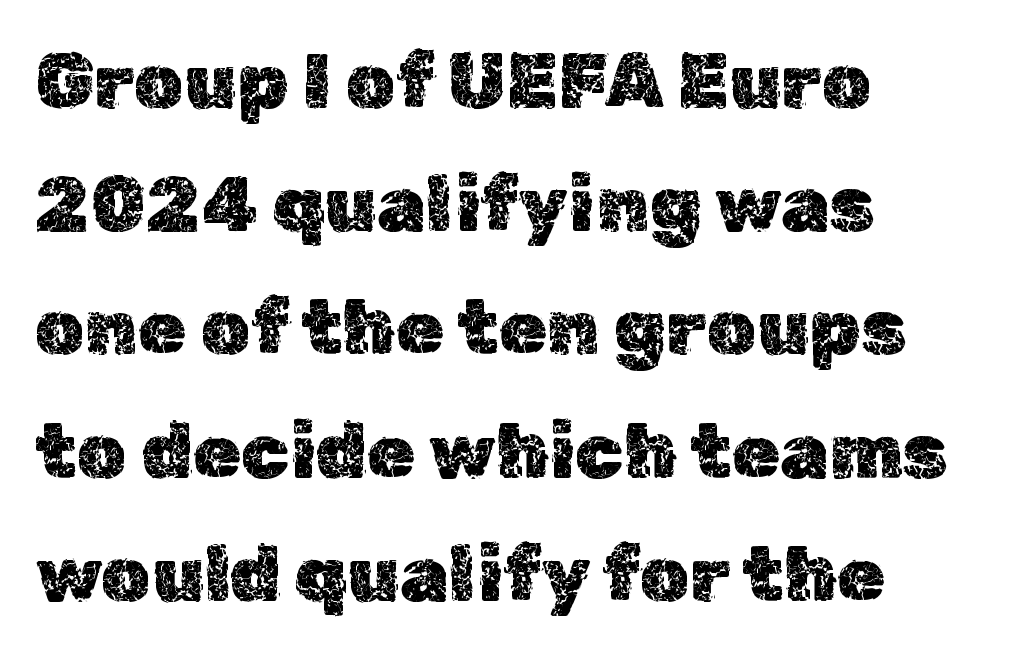
Q: Is the text italic (slanted)? A: No, it is upright.
Q: Is the text underlined? A: No.
Q: How is the paragraph aligned? A: Left-aligned.
Q: Is the spacing between letters normal or unusually wide? A: Normal.
Q: Is the spacing between lines tight, normal or loose? A: Normal.
Q: Width (condensed, normal, or wide)? A: Normal.
Q: x-height? A: Medium.
Q: Monospaced? A: No.
